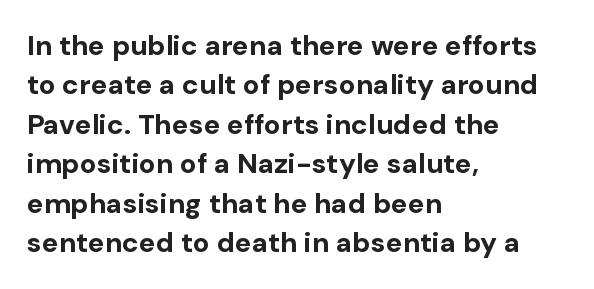
Typeset ragged right — the left edge is the straight one. Look at the stroke-to-counter ratio: heavy, a bold. A sans-serif font was chosen for this passage. Default kerning and tracking; the words read as compact shapes. Words float on clear page, feet unadorned.
